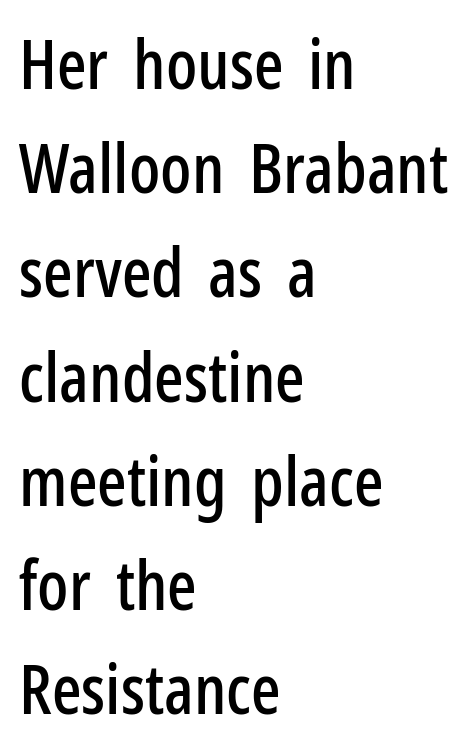
{"serif": "no", "italic": "no", "width": "condensed", "stroke_contrast": "low", "x_height": "medium", "monospaced": "no", "underline": "no", "align": "left", "line_spacing": "normal", "line_spacing_ratio": 1.51, "letter_spacing": "normal", "letter_spacing_em": 0.0, "glyph_px": 69}
